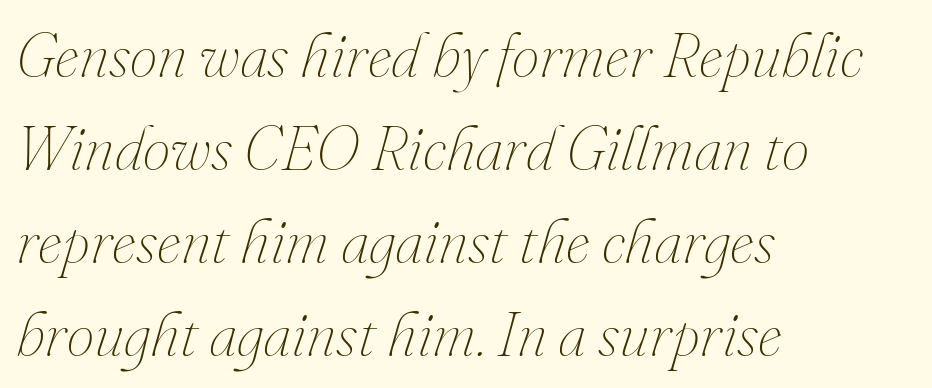
The image shows 62 px thin type, italic (leaning right); set left-aligned, normal line spacing (1.5x), normal letter spacing, not underlined; medium stroke contrast and a small x-height.
